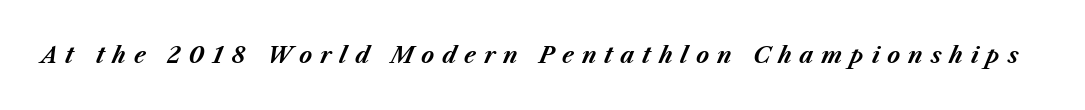
The image shows 22 px bold type, italic (leaning right); set unusually wide letter spacing (+0.35 em), not underlined.
